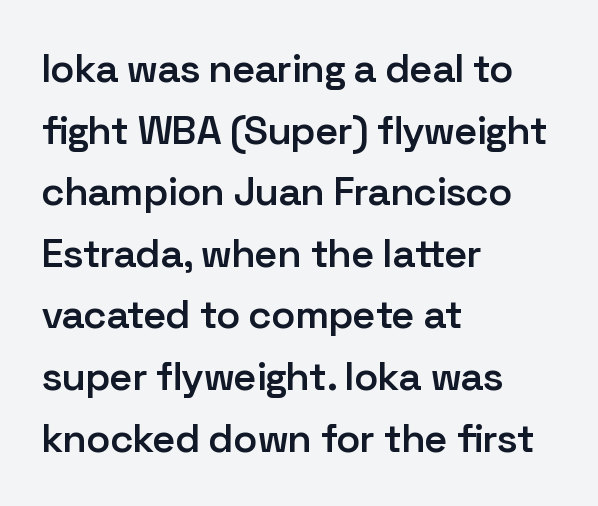
{"serif": "no", "italic": "no", "bold": "semi", "weight": "semibold", "width": "normal", "stroke_contrast": "low", "x_height": "medium", "monospaced": "no", "underline": "no", "align": "left", "line_spacing": "normal", "line_spacing_ratio": 1.54, "letter_spacing": "normal", "letter_spacing_em": 0.0, "glyph_px": 40}
